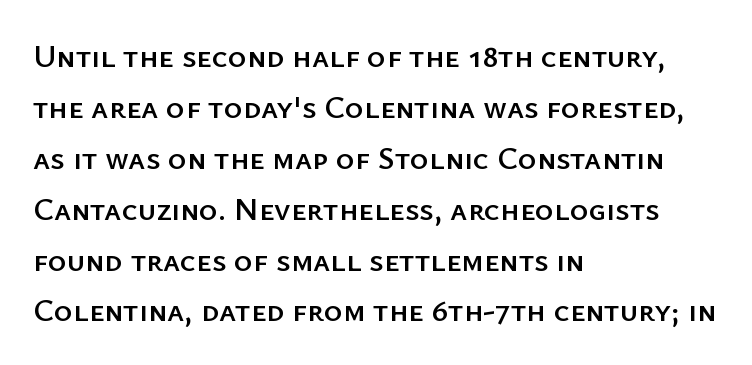
{"serif": "no", "italic": "no", "width": "normal", "stroke_contrast": "low", "x_height": "medium", "monospaced": "no", "underline": "no", "align": "left", "line_spacing": "normal", "line_spacing_ratio": 1.59, "letter_spacing": "normal", "letter_spacing_em": 0.0, "glyph_px": 32}
